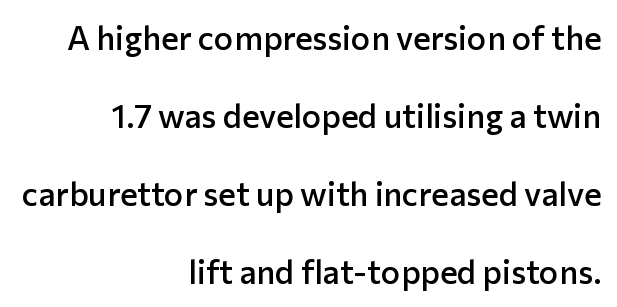
The passage shown stacks its lines with a broad gap. Proportional: the letters do not fall into vertical columns. Underline: absent. Stems and bowls a touch heavier than normal — semibold. In terms of letterspacing, this is plain default setting.
